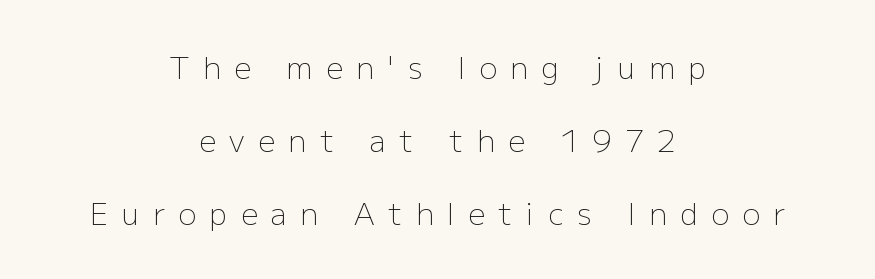
The image shows 30 px light sans-serif type, upright; set centered, loose line spacing (2.44x), unusually wide letter spacing (+0.45 em), not underlined; low stroke contrast and a medium x-height.
